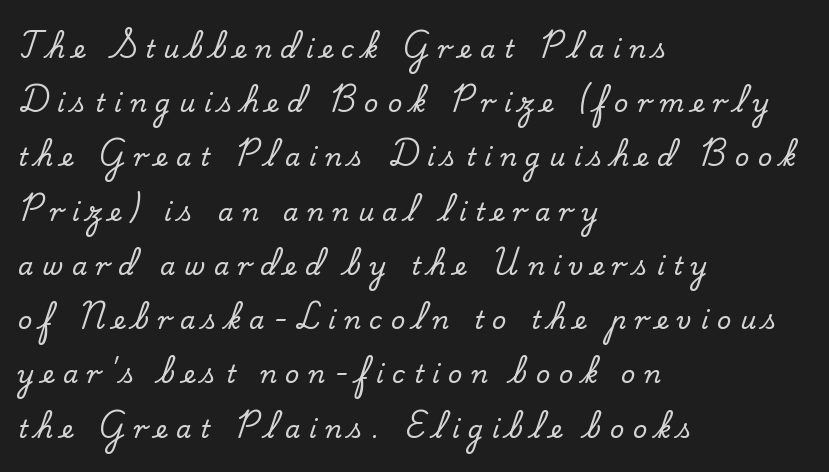
Q: Is the text italic (slanted)? A: Yes.
Q: Is the text underlined? A: No.
Q: How is the paragraph aligned? A: Left-aligned.
Q: Is the spacing between letters normal or unusually wide? A: Unusually wide.
Q: Is the spacing between lines tight, normal or loose? A: Loose.
